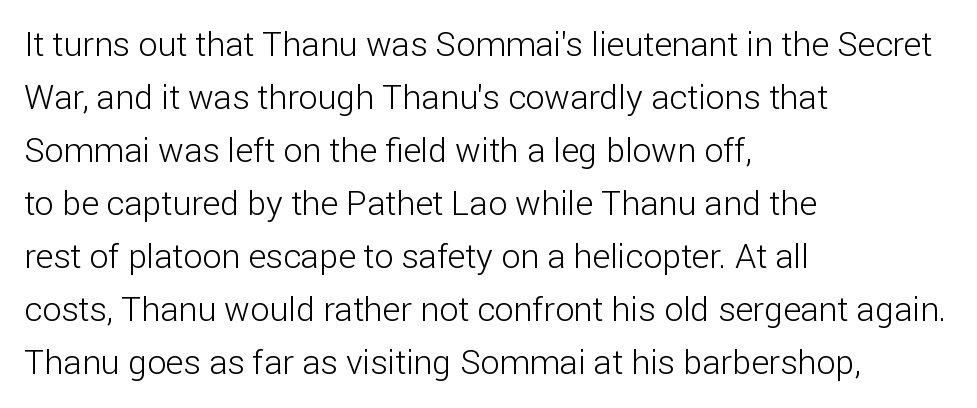
The image shows 34 px light sans-serif type, upright; set left-aligned, normal line spacing (1.56x), normal letter spacing, not underlined; low stroke contrast and a medium x-height.
